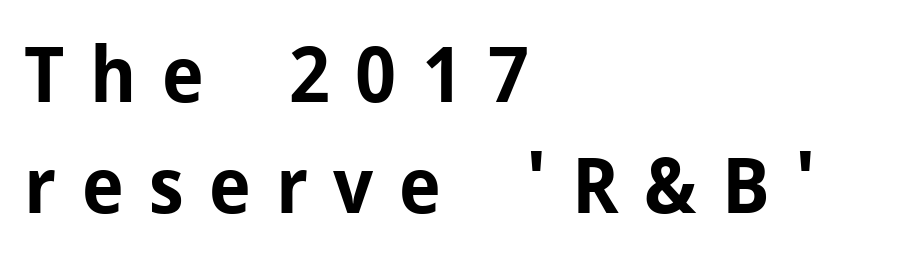
Q: Is the text bold? A: Yes.
Q: Is the text italic (slanted)? A: No, it is upright.
Q: Is the typeface a serif or a sans-serif typeface? A: Sans-serif.
Q: Is the text underlined? A: No.
Q: How is the paragraph aligned? A: Left-aligned.
Q: Is the spacing between letters normal or unusually wide? A: Unusually wide.
Q: Is the spacing between lines tight, normal or loose? A: Normal.
Q: Width (condensed, normal, or wide)? A: Normal.
Q: Stroke contrast? A: Low.
Q: x-height? A: Medium.
Q: Monospaced? A: No.
